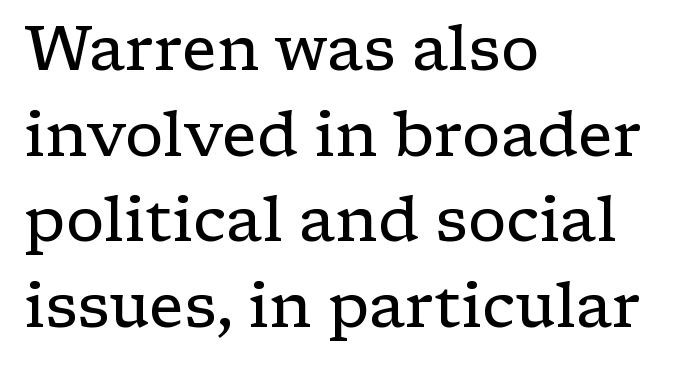
{"serif": "yes", "italic": "no", "bold": "no", "weight": "regular", "width": "wide", "stroke_contrast": "low", "x_height": "medium", "monospaced": "no", "underline": "no", "align": "left", "line_spacing": "normal", "line_spacing_ratio": 1.38, "letter_spacing": "normal", "letter_spacing_em": 0.0, "glyph_px": 62}
